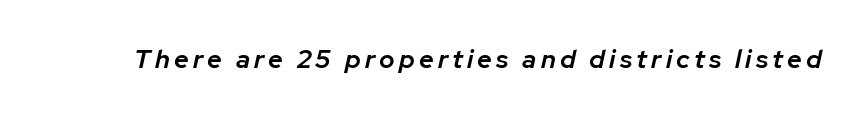
{"italic": "yes", "lean": "right", "slant_degrees": 12, "bold": "semi", "underline": "no", "glyph_px": 26}
